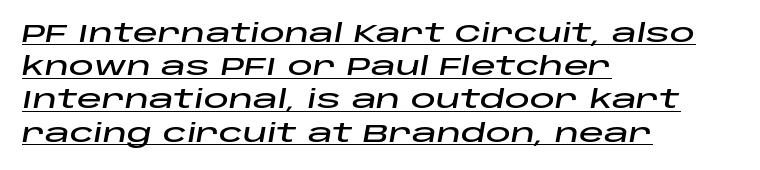
Horizontal bands of white between lines are of average thickness. Somebody hit Ctrl+U on this one — the words are underlined. Caption: multi-line text, flush left, ragged right. Between one letter and the next there's only the usual sliver of space. The glyphs look as if they've been sheared to an angle.
